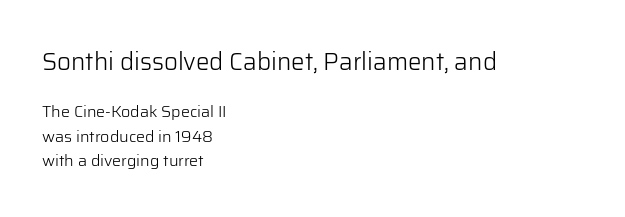
Q: Is the text bold? A: No.
Q: Is the text italic (slanted)? A: No, it is upright.
Q: Is the text underlined? A: No.
Q: How is the paragraph aligned? A: Left-aligned.
Q: Is the spacing between letters normal or unusually wide? A: Normal.
Q: Is the spacing between lines tight, normal or loose? A: Normal.
Q: Which block of text is set in a larger size, the first (top) or the second (bottom)? A: The first (top) one.
